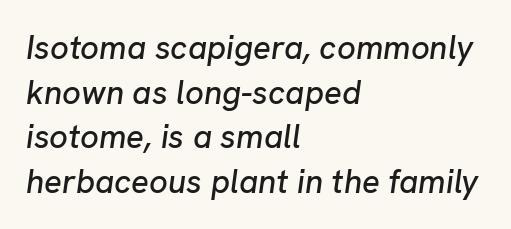
{"italic": "yes", "lean": "right", "slant_degrees": 8, "width": "normal", "stroke_contrast": "low", "x_height": "medium", "monospaced": "no", "underline": "no", "align": "left", "line_spacing": "normal", "line_spacing_ratio": 1.35, "letter_spacing": "normal", "letter_spacing_em": 0.0, "glyph_px": 33}
